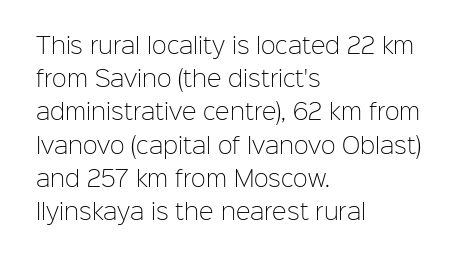
The image shows 22 px text type, upright; set left-aligned, normal line spacing (1.51x), normal letter spacing, not underlined.
